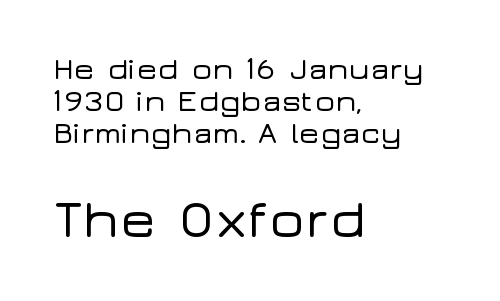
To sum up the face: it is a sans, with no serifs. Which chunk is bigger? The second one — the bottom block dwarfs the top. Spacing between characters is what you'd get straight out of the box. What's the leading like? Squeezed, with rows nearly overlapping.
